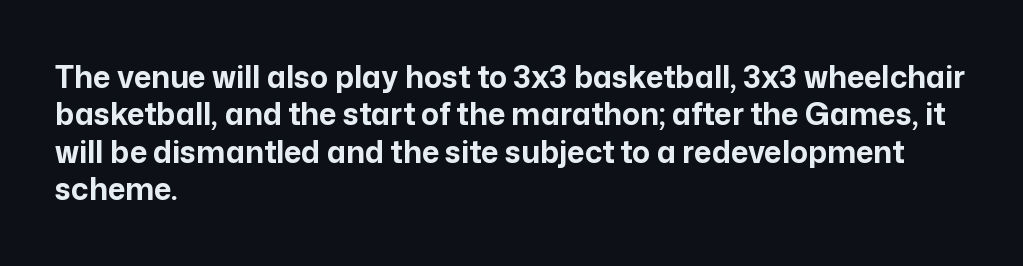
No extra tracking has been applied to these lines. Quick note: not italic, upright. Students, this is bold: see how much ink each stroke carries. Glance below the letters and you will spot only blank space. The passage shown is typed in a proportional face where columns would drift.
